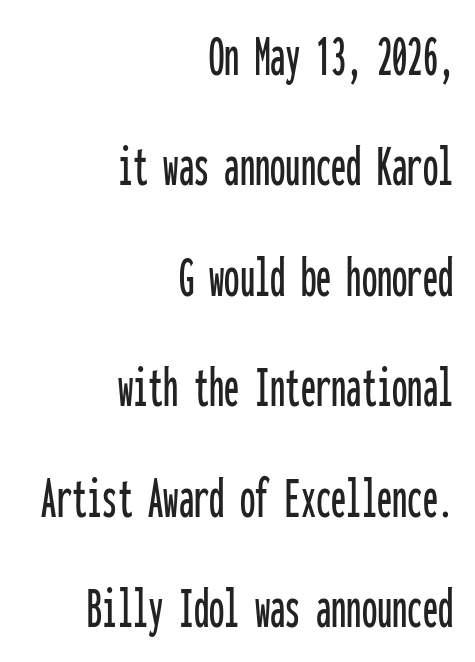
{"serif": "no", "italic": "no", "width": "condensed", "stroke_contrast": "low", "x_height": "medium", "monospaced": "yes", "underline": "no", "align": "right", "line_spacing_ratio": 1.81, "letter_spacing": "normal", "letter_spacing_em": 0.0, "glyph_px": 61}
